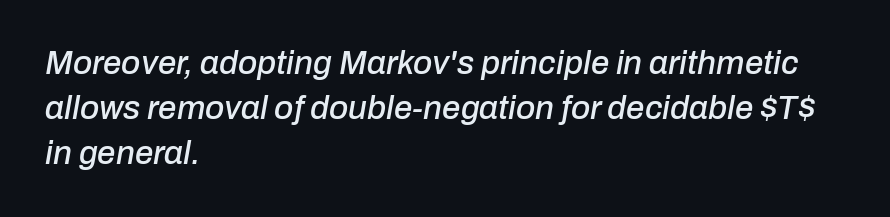
{"italic": "yes", "lean": "right", "slant_degrees": 10, "width": "normal", "stroke_contrast": "low", "x_height": "medium", "monospaced": "no", "underline": "no", "align": "left", "line_spacing": "normal", "line_spacing_ratio": 1.37, "letter_spacing": "normal", "letter_spacing_em": 0.0, "glyph_px": 33}
